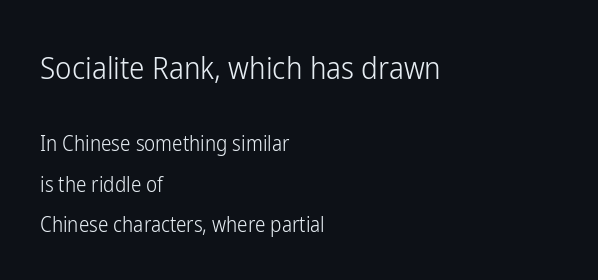
{"serif": "no", "italic": "no", "bold": "no", "weight": "light", "width": "condensed", "stroke_contrast": "low", "x_height": "medium", "monospaced": "no", "underline": "no", "align": "left", "line_spacing": "loose", "line_spacing_ratio": 1.92, "letter_spacing": "normal", "letter_spacing_em": 0.0, "larger_block": "first", "size_ratio": 1.48, "glyph_px": 31}
